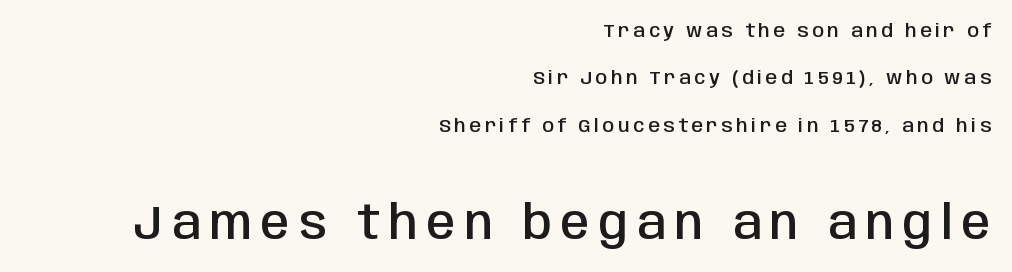
The image shows 47 px semibold, condensed sans-serif type, upright; set right-aligned, loose line spacing (2.49x), not underlined; the second (bottom) block is 2.47x larger; low stroke contrast and a large x-height.
